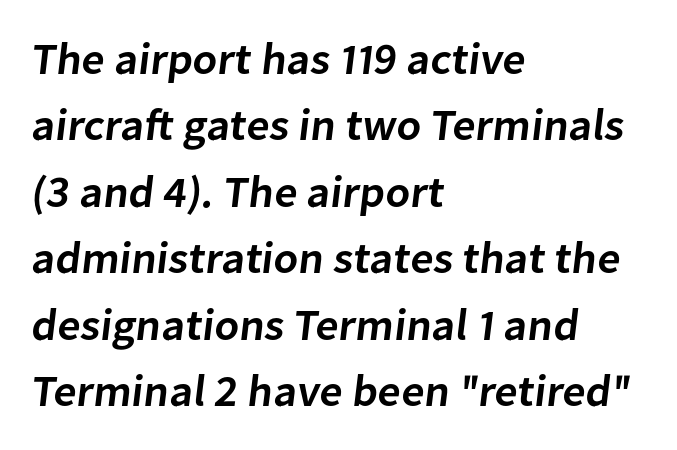
{"serif": "no", "bold": "semi", "weight": "semibold", "width": "normal", "stroke_contrast": "low", "x_height": "medium", "monospaced": "no", "underline": "no", "align": "left", "line_spacing": "normal", "line_spacing_ratio": 1.51, "letter_spacing": "normal", "letter_spacing_em": 0.0, "glyph_px": 44}
